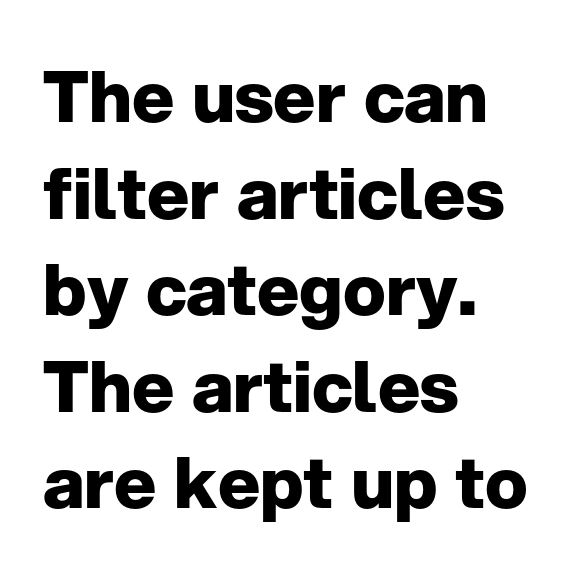
{"serif": "no", "italic": "no", "bold": "yes", "weight": "heavy", "width": "normal", "stroke_contrast": "low", "x_height": "medium", "monospaced": "no", "underline": "no", "align": "left", "line_spacing": "normal", "line_spacing_ratio": 1.36, "letter_spacing": "normal", "letter_spacing_em": 0.0, "glyph_px": 71}
